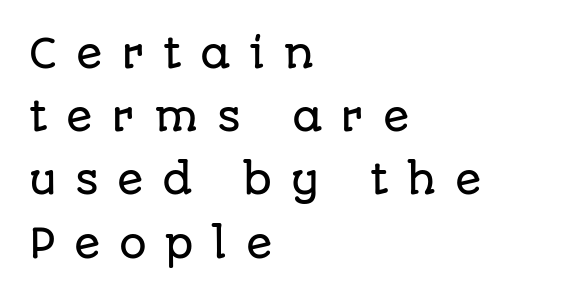
{"serif": "no", "italic": "no", "width": "normal", "stroke_contrast": "low", "x_height": "large", "monospaced": "no", "underline": "no", "align": "left", "line_spacing": "normal", "line_spacing_ratio": 1.62, "letter_spacing": "wide", "letter_spacing_em": 0.47, "glyph_px": 39}
